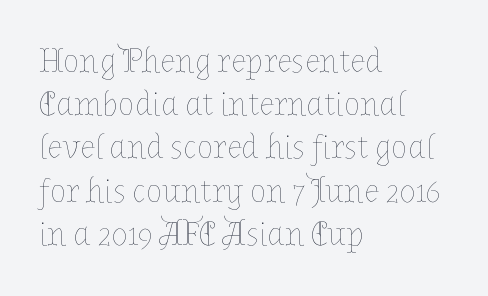
The image shows 34 px thin type, upright; set left-aligned, normal line spacing (1.27x), normal letter spacing, not underlined; low stroke contrast and a medium x-height.
